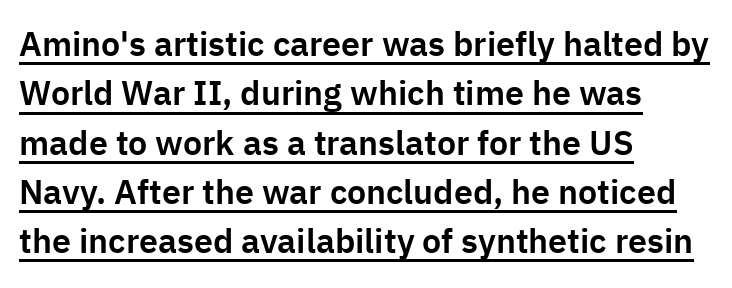
Q: Is the text italic (slanted)? A: No, it is upright.
Q: Is the typeface a serif or a sans-serif typeface? A: Sans-serif.
Q: Is the text underlined? A: Yes.
Q: How is the paragraph aligned? A: Left-aligned.
Q: Is the spacing between letters normal or unusually wide? A: Normal.
Q: Is the spacing between lines tight, normal or loose? A: Normal.
Q: Width (condensed, normal, or wide)? A: Normal.
Q: Stroke contrast? A: Low.
Q: x-height? A: Medium.
Q: Monospaced? A: No.
